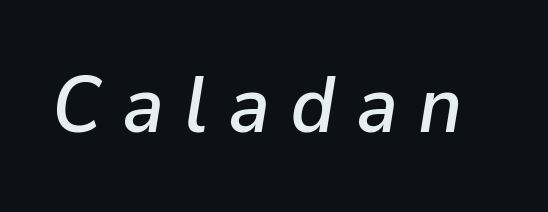
Q: Is the text italic (slanted)? A: Yes, it leans right by about 9 degrees.
Q: Is the text underlined? A: No.
Q: Is the spacing between letters normal or unusually wide? A: Unusually wide.
Q: Width (condensed, normal, or wide)? A: Normal.
Q: Stroke contrast? A: Low.
Q: x-height? A: Medium.
Q: Monospaced? A: No.
